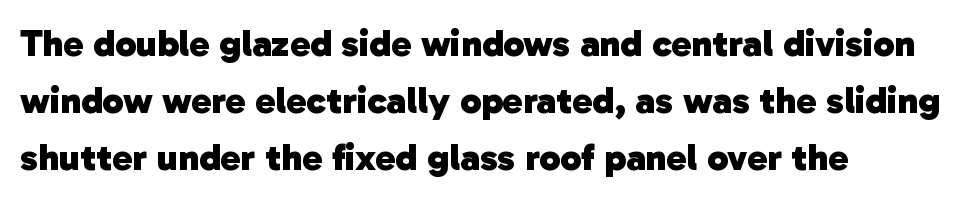
The image shows 38 px heavy sans-serif type; set left-aligned, normal line spacing (1.5x), normal letter spacing, not underlined; low stroke contrast and a medium x-height.
